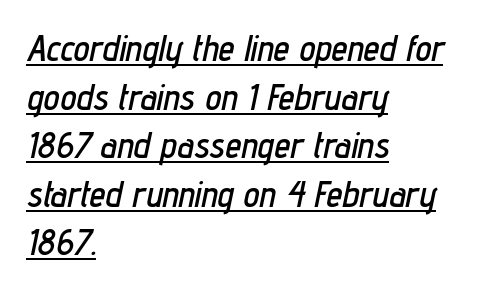
{"italic": "yes", "lean": "right", "slant_degrees": 12, "width": "condensed", "stroke_contrast": "low", "x_height": "medium", "monospaced": "no", "underline": "yes", "align": "left", "line_spacing": "normal", "line_spacing_ratio": 1.35, "letter_spacing": "normal", "letter_spacing_em": 0.0, "glyph_px": 36}
